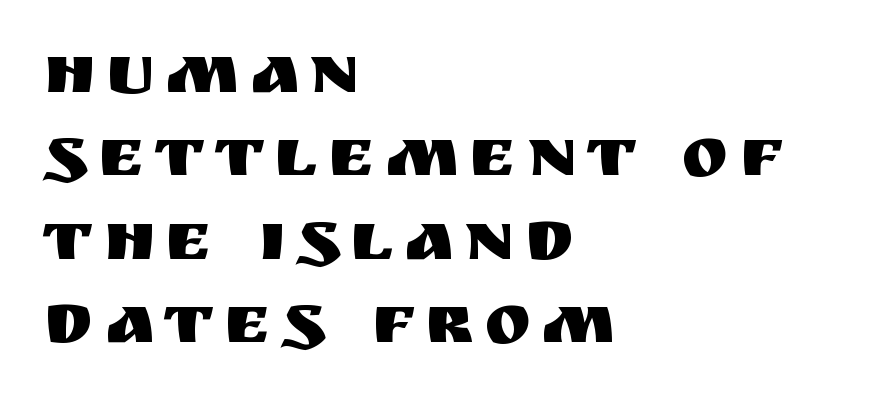
No feet cap the strokes, marking this as sans-serif type. Descenders are the only things crossing below the line. Do the letters lean? They stand straight. The face used here is proportionally spaced, like ordinary book or web type. Leftover space on each line is placed entirely after the last word.
